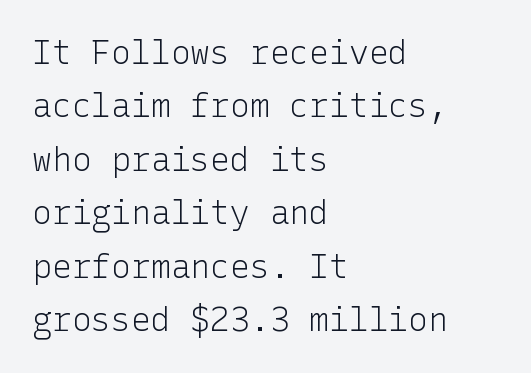
Upright lettering throughout. The cut favours lightness, reaching ordinary text weight at its darkest. Is the block centered? No — it sits flush against the left margin. Baseline-to-baseline distance is the conventional proportion of letter height. The face used here is rendered with its standard letterfit. Check under the words: just untouched page.
